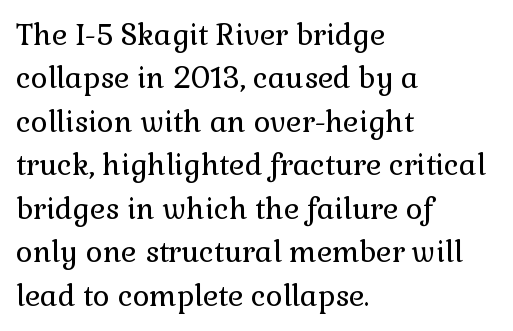
The image shows 29 px regular-weight serif type, upright; set left-aligned, normal line spacing (1.5x), normal letter spacing, not underlined; low stroke contrast and a medium x-height.
